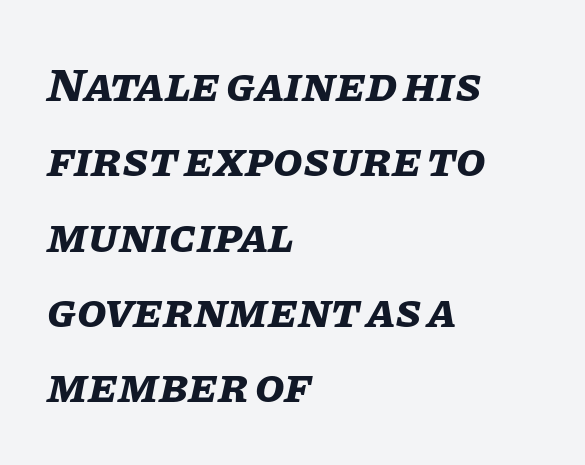
Q: Is the text bold? A: Yes.
Q: Is the text italic (slanted)? A: Yes, it leans right by about 11 degrees.
Q: Is the text underlined? A: No.
Q: How is the paragraph aligned? A: Left-aligned.
Q: Is the spacing between letters normal or unusually wide? A: Normal.
Q: Is the spacing between lines tight, normal or loose? A: Normal.
Q: Width (condensed, normal, or wide)? A: Normal.
Q: Stroke contrast? A: Low.
Q: x-height? A: Large.
Q: Monospaced? A: No.
